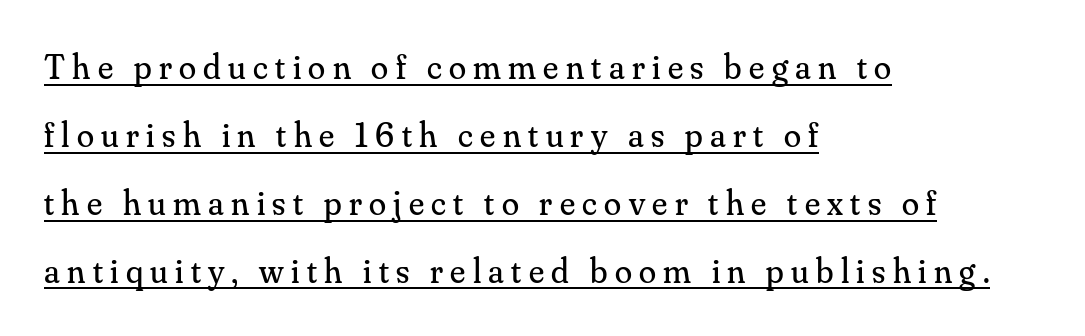
The image shows 35 px regular-weight serif type, upright; set left-aligned, loose line spacing (1.94x), unusually wide letter spacing (+0.21 em), underlined; medium stroke contrast and a small x-height.
